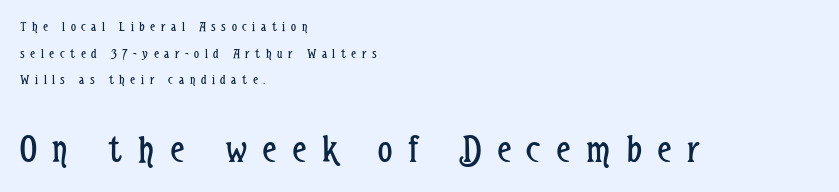
The image shows 40 px regular-weight, condensed sans-serif type, upright; set left-aligned, loose line spacing (1.9x), unusually wide letter spacing (+0.4 em), not underlined; the second (bottom) block is 2.86x larger; low stroke contrast and a medium x-height.
